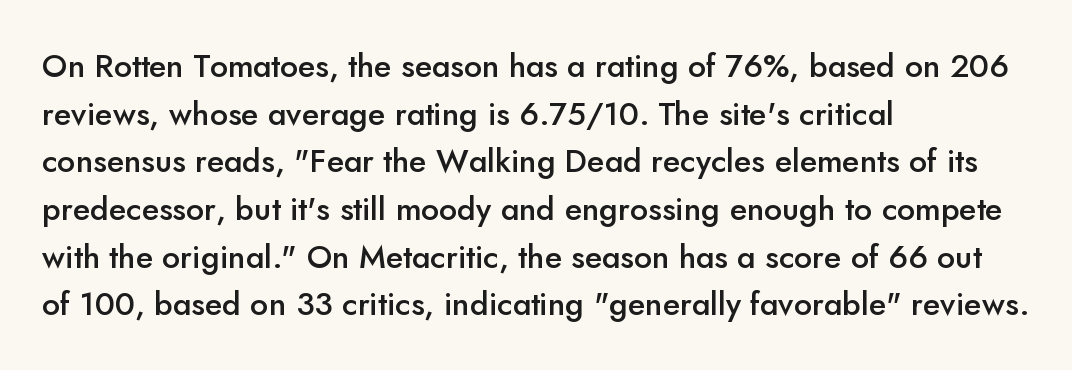
Q: Is the text bold? A: Semi-bold.
Q: Is the text italic (slanted)? A: No, it is upright.
Q: Is the typeface a serif or a sans-serif typeface? A: Sans-serif.
Q: Is the text underlined? A: No.
Q: How is the paragraph aligned? A: Left-aligned.
Q: Is the spacing between letters normal or unusually wide? A: Normal.
Q: Is the spacing between lines tight, normal or loose? A: Normal.
Q: Width (condensed, normal, or wide)? A: Normal.
Q: Stroke contrast? A: Low.
Q: x-height? A: Small.
Q: Monospaced? A: No.
